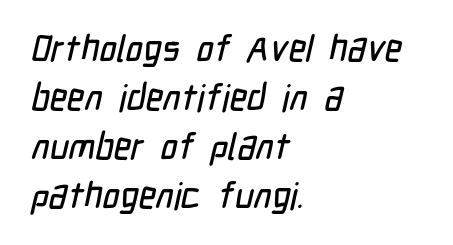
The image shows 37 px condensed sans-serif type; set left-aligned, normal line spacing (1.32x), normal letter spacing, not underlined; low stroke contrast and a medium x-height.
